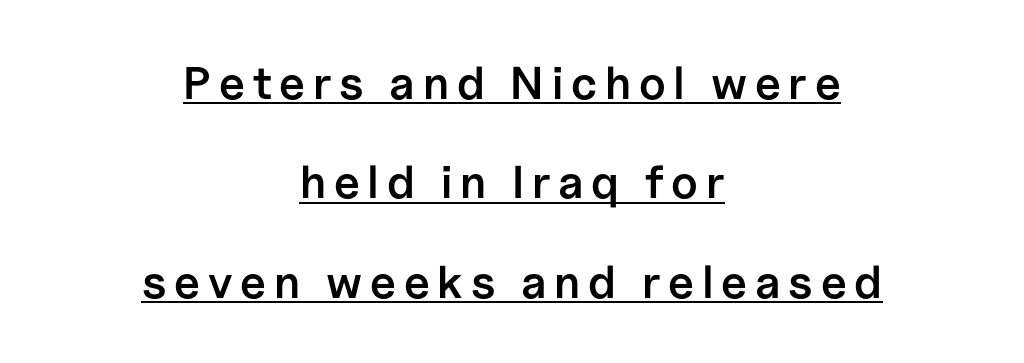
Typographically, this falls in the sans-serif category. A semibold gives these letters moderate extra thickness, short of bold. The rendering positions every line midway between the sides. Varying glyph widths throughout — classic text-font behaviour. Looks like someone drew a line under every word here. It's the straight-up-and-down kind of type.
